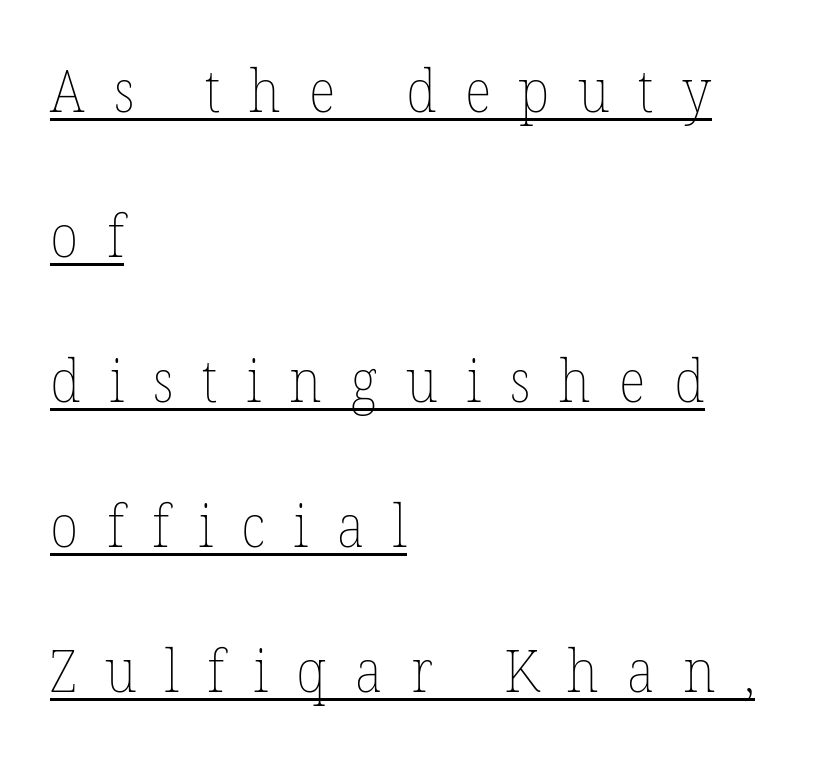
Every stem runs plumb, perpendicular to the baseline. Nothing heavy about these letters — not bold at all. Varying glyph widths throughout — classic text-font behaviour. The tracking reads as deliberately expanded to a designer's eye.
